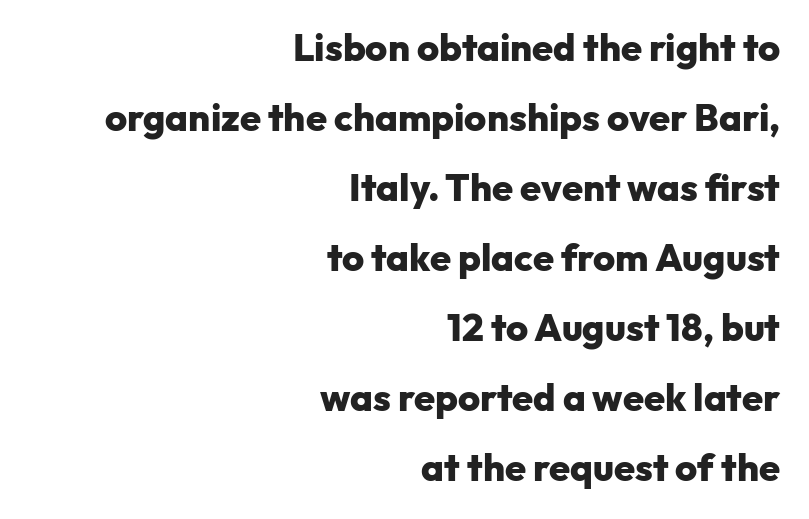
Q: Is the text bold? A: Yes.
Q: Is the text italic (slanted)? A: No, it is upright.
Q: Is the typeface a serif or a sans-serif typeface? A: Sans-serif.
Q: Is the text underlined? A: No.
Q: How is the paragraph aligned? A: Right-aligned.
Q: Is the spacing between letters normal or unusually wide? A: Normal.
Q: Width (condensed, normal, or wide)? A: Normal.
Q: Stroke contrast? A: Low.
Q: x-height? A: Medium.
Q: Monospaced? A: No.
